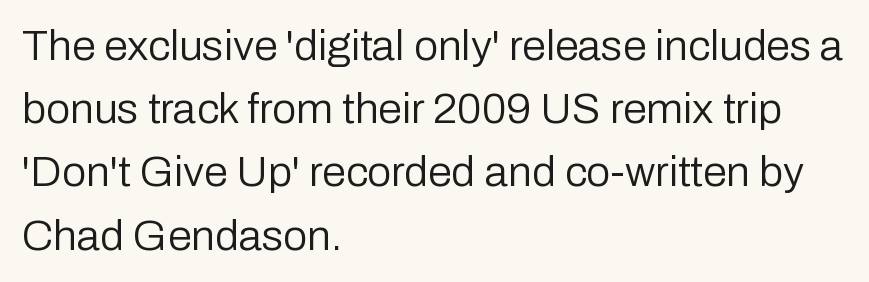
No word sits above an underline. The lines in this sample share a left origin and differ only in where they stop. Vertically, the passage feels balanced, rows spaced as you'd expect. Think of a printed novel: that variable character pitch is what you see here.
